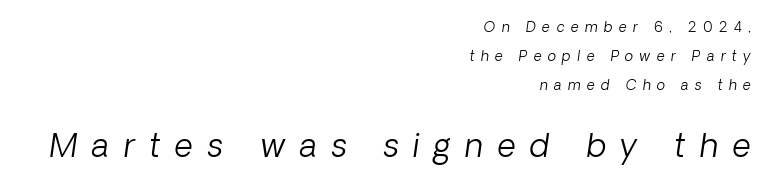
The image shows 32 px light type, italic (leaning right); set right-aligned, loose line spacing (2.06x), unusually wide letter spacing (+0.45 em), not underlined; the second (bottom) block is 2.29x larger; low stroke contrast and a medium x-height.
